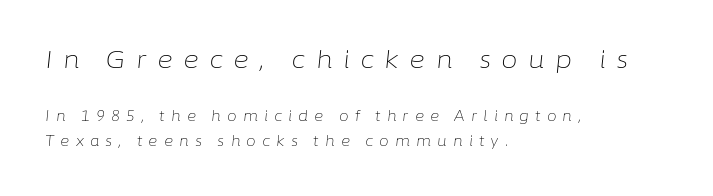
Plain, unruled lines of type. Display-style spreading of the glyphs; the letterfit is very open. The paragraph shown leans on its left margin. Here the first block reads like a headline and the second like body copy. Unbolded letterforms with no extra heft. Characters are canted at an angle relative to the baseline's perpendicular.
